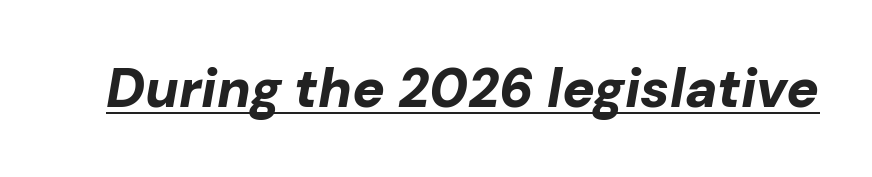
The image shows 54 px bold type, italic (leaning right); set normal letter spacing, underlined; low stroke contrast and a medium x-height.
